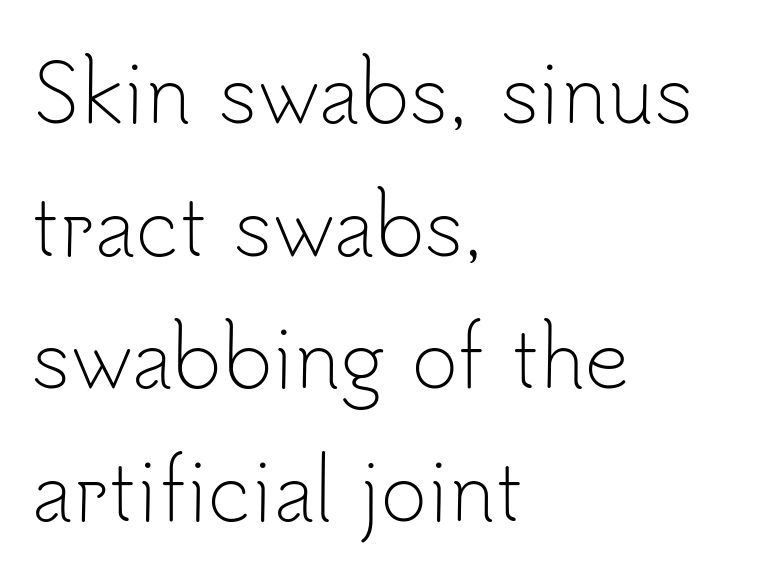
Q: Is the text bold? A: No.
Q: Is the text italic (slanted)? A: No, it is upright.
Q: Is the typeface a serif or a sans-serif typeface? A: Sans-serif.
Q: Is the text underlined? A: No.
Q: How is the paragraph aligned? A: Left-aligned.
Q: Is the spacing between letters normal or unusually wide? A: Normal.
Q: Is the spacing between lines tight, normal or loose? A: Normal.
Q: Width (condensed, normal, or wide)? A: Normal.
Q: Stroke contrast? A: Low.
Q: x-height? A: Small.
Q: Monospaced? A: No.
